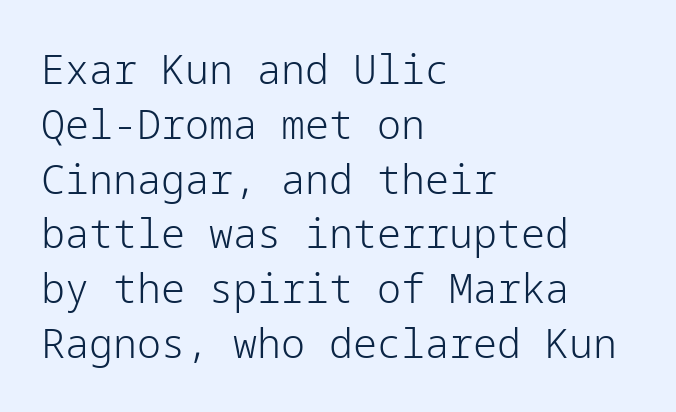
Q: Is the text bold? A: No.
Q: Is the text italic (slanted)? A: No, it is upright.
Q: Is the typeface a serif or a sans-serif typeface? A: Sans-serif.
Q: Is the text underlined? A: No.
Q: How is the paragraph aligned? A: Left-aligned.
Q: Is the spacing between letters normal or unusually wide? A: Normal.
Q: Is the spacing between lines tight, normal or loose? A: Normal.
Q: Width (condensed, normal, or wide)? A: Normal.
Q: Stroke contrast? A: Low.
Q: x-height? A: Medium.
